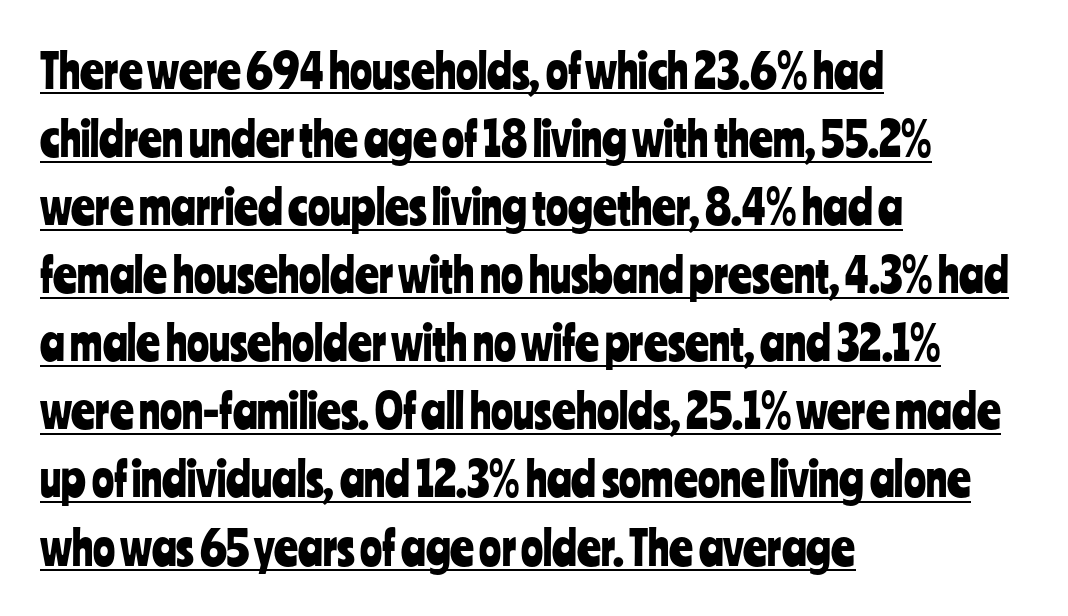
{"serif": "no", "italic": "no", "width": "condensed", "stroke_contrast": "low", "x_height": "medium", "monospaced": "no", "underline": "yes", "align": "left", "line_spacing": "normal", "line_spacing_ratio": 1.48, "letter_spacing": "normal", "letter_spacing_em": 0.0, "glyph_px": 46}
